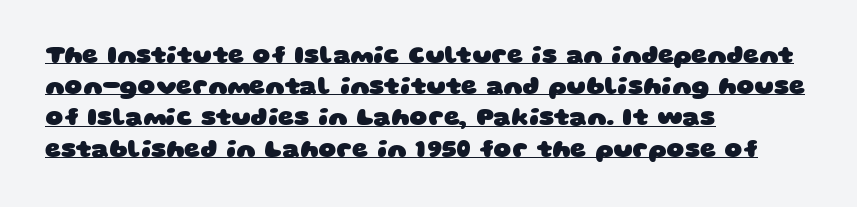
{"bold": "yes", "underline": "yes", "align": "left", "line_spacing": "normal", "line_spacing_ratio": 1.25, "letter_spacing": "normal", "letter_spacing_em": 0.0, "glyph_px": 25}
